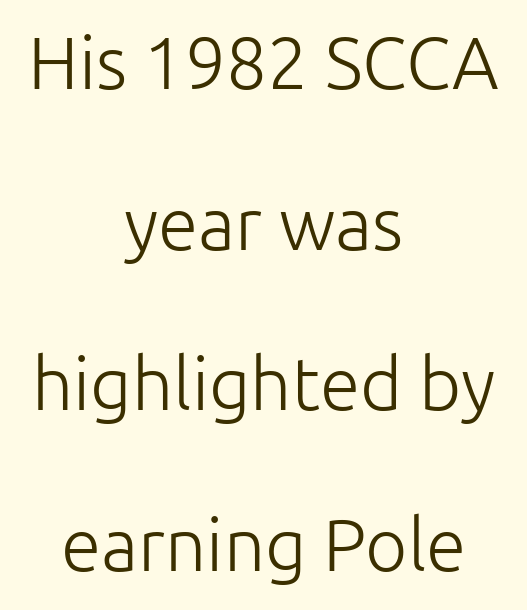
{"serif": "no", "italic": "no", "bold": "no", "weight": "light", "width": "normal", "stroke_contrast": "low", "x_height": "medium", "monospaced": "no", "underline": "no", "align": "center", "line_spacing": "loose", "line_spacing_ratio": 2.2, "letter_spacing": "normal", "letter_spacing_em": 0.0, "glyph_px": 73}
